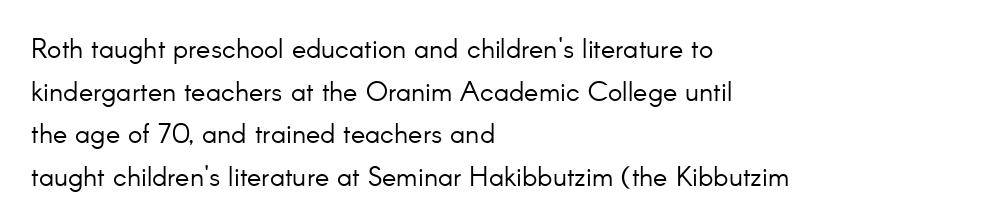
Q: Is the text bold? A: No.
Q: Is the text italic (slanted)? A: No, it is upright.
Q: Is the text underlined? A: No.
Q: How is the paragraph aligned? A: Left-aligned.
Q: Is the spacing between letters normal or unusually wide? A: Normal.
Q: Is the spacing between lines tight, normal or loose? A: Normal.
